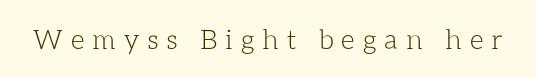
{"italic": "no", "bold": "no", "underline": "no", "letter_spacing": "wide", "letter_spacing_em": 0.29, "glyph_px": 27}
